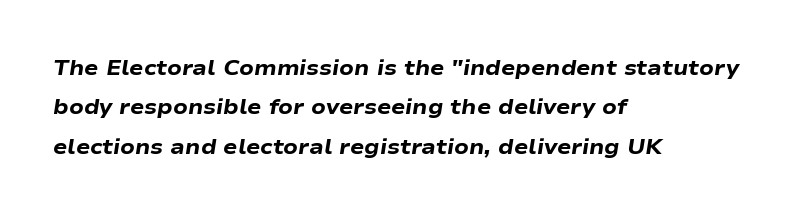
{"italic": "yes", "lean": "right", "slant_degrees": 9, "bold": "yes", "underline": "no", "align": "left", "line_spacing_ratio": 1.88, "letter_spacing": "normal", "letter_spacing_em": 0.0, "glyph_px": 21}
